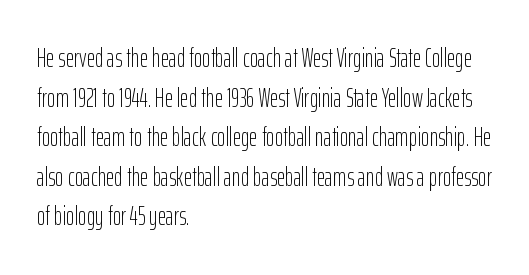
{"italic": "no", "bold": "no", "underline": "no", "align": "left", "line_spacing": "normal", "line_spacing_ratio": 1.52, "letter_spacing": "normal", "letter_spacing_em": 0.0, "glyph_px": 26}
